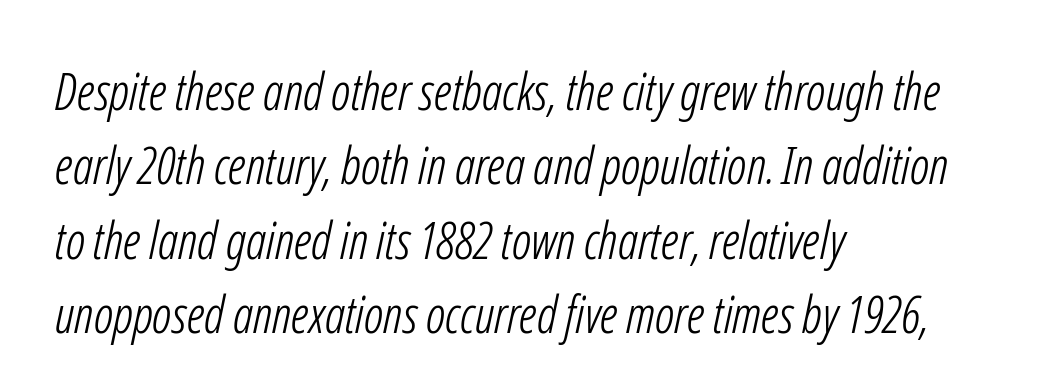
Q: Is the text bold? A: No.
Q: Is the typeface a serif or a sans-serif typeface? A: Sans-serif.
Q: Is the text underlined? A: No.
Q: How is the paragraph aligned? A: Left-aligned.
Q: Is the spacing between letters normal or unusually wide? A: Normal.
Q: Is the spacing between lines tight, normal or loose? A: Normal.
Q: Width (condensed, normal, or wide)? A: Condensed.
Q: Stroke contrast? A: Low.
Q: x-height? A: Medium.
Q: Monospaced? A: No.
